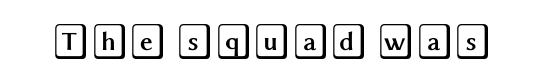
The image shows 35 px wide type, upright; set normal letter spacing, not underlined; a large x-height.
